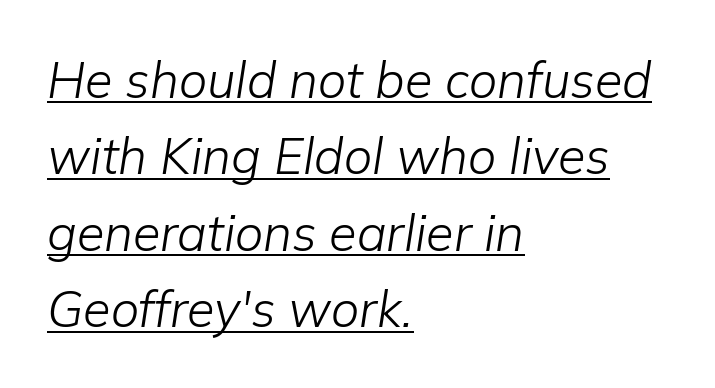
Q: Is the text bold? A: No.
Q: Is the text italic (slanted)? A: Yes, it leans right by about 9 degrees.
Q: Is the text underlined? A: Yes.
Q: How is the paragraph aligned? A: Left-aligned.
Q: Is the spacing between letters normal or unusually wide? A: Normal.
Q: Is the spacing between lines tight, normal or loose? A: Normal.
Q: Width (condensed, normal, or wide)? A: Normal.
Q: Stroke contrast? A: Low.
Q: x-height? A: Medium.
Q: Monospaced? A: No.
